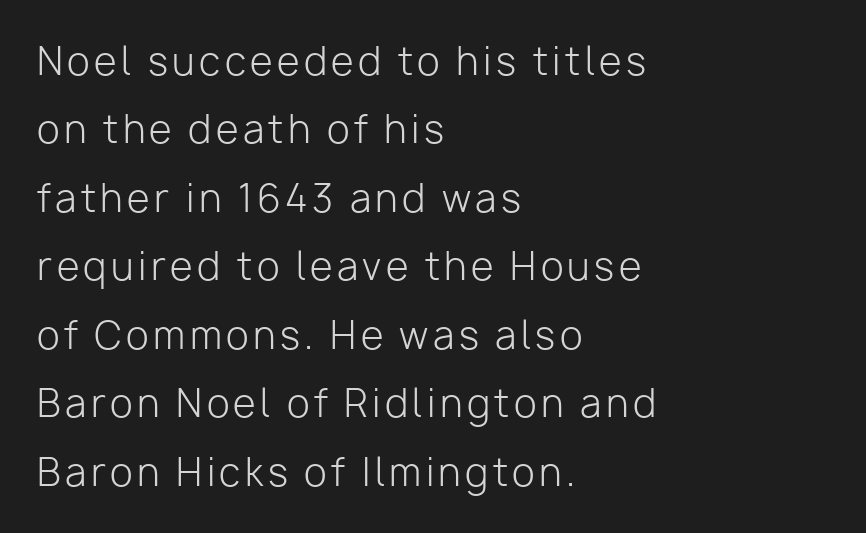
{"serif": "no", "italic": "no", "bold": "no", "weight": "light", "width": "normal", "stroke_contrast": "low", "x_height": "medium", "monospaced": "no", "underline": "no", "align": "left", "line_spacing_ratio": 1.85, "glyph_px": 37}
